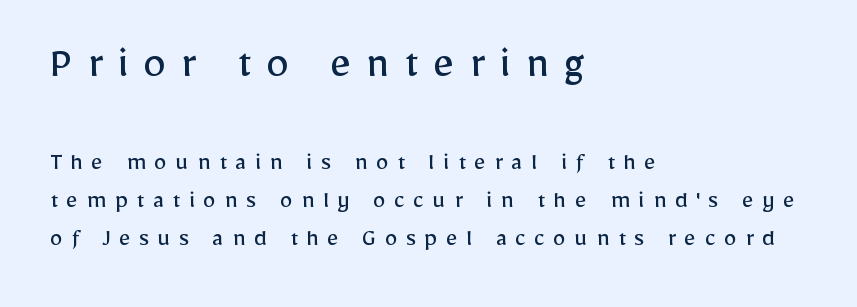
No word sits above an underline. Unlike a traditional serif, this face leaves its strokes unadorned. Line beginnings align vertically; line endings do not. The font is comparable to plain body text, perhaps lighter. Spacing between characters has been opened up far beyond the box default.
